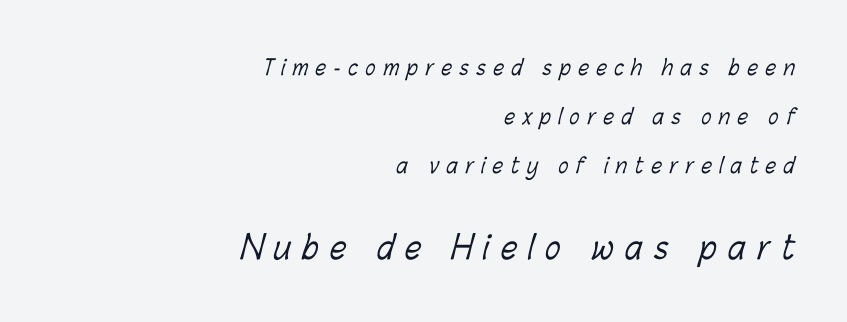
{"bold": "no", "weight": "light", "width": "condensed", "stroke_contrast": "low", "x_height": "medium", "monospaced": "no", "underline": "no", "align": "right", "line_spacing": "loose", "line_spacing_ratio": 2.34, "letter_spacing": "wide", "letter_spacing_em": 0.36, "larger_block": "second", "size_ratio": 1.52, "glyph_px": 32}
